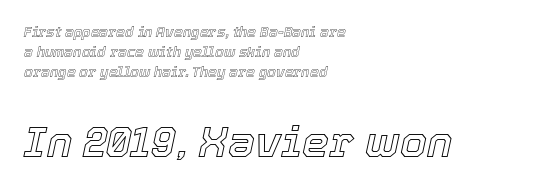
Q: Is the text italic (slanted)? A: Yes, it leans right by about 12 degrees.
Q: Is the text underlined? A: No.
Q: How is the paragraph aligned? A: Left-aligned.
Q: Is the spacing between letters normal or unusually wide? A: Normal.
Q: Is the spacing between lines tight, normal or loose? A: Normal.
Q: Which block of text is set in a larger size, the first (top) or the second (bottom)? A: The second (bottom) one.
Q: Width (condensed, normal, or wide)? A: Normal.
Q: x-height? A: Medium.
Q: Monospaced? A: No.
